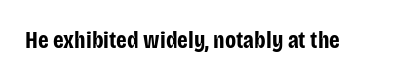
Q: Is the text bold? A: Yes.
Q: Is the text italic (slanted)? A: No, it is upright.
Q: Is the text underlined? A: No.
Q: Is the spacing between letters normal or unusually wide? A: Normal.
